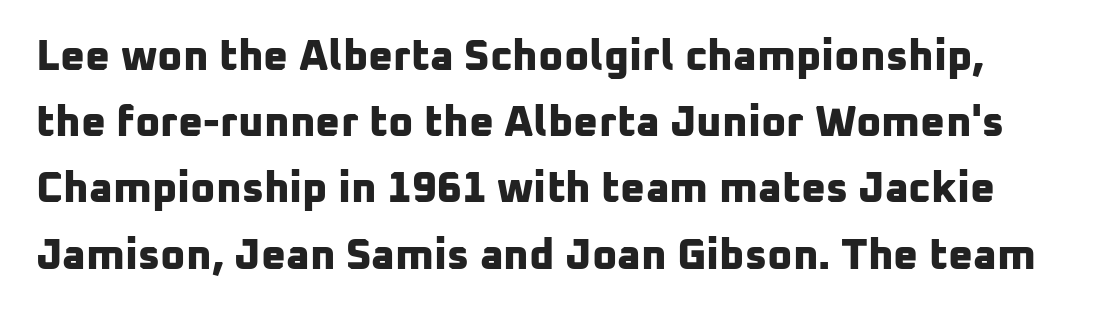
Q: Is the text bold? A: Yes.
Q: Is the typeface a serif or a sans-serif typeface? A: Sans-serif.
Q: Is the text underlined? A: No.
Q: Is the spacing between letters normal or unusually wide? A: Normal.
Q: Is the spacing between lines tight, normal or loose? A: Normal.
Q: Width (condensed, normal, or wide)? A: Normal.
Q: Stroke contrast? A: Low.
Q: x-height? A: Medium.
Q: Monospaced? A: No.
